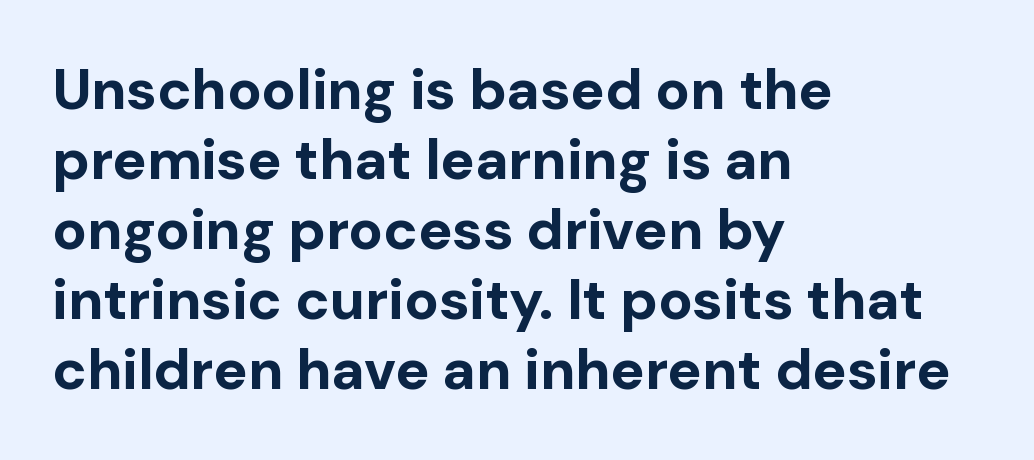
No feet cap the strokes, marking this as sans-serif type. The gaps between neighbouring characters are ordinary and unremarkable. It's the straight-up-and-down kind of type. Type without underlining. You could not count columns in this text — the font is proportionally spaced.
